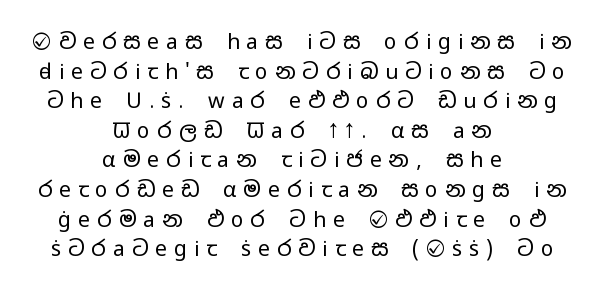
The image shows 21 px text type, upright; set centered, normal line spacing (1.41x), unusually wide letter spacing (+0.33 em), not underlined.
